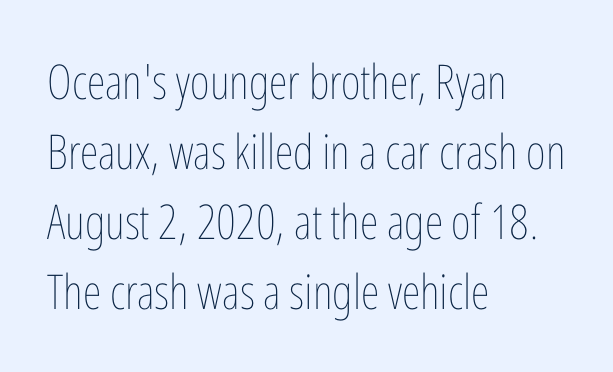
{"italic": "no", "bold": "no", "weight": "thin", "width": "condensed", "stroke_contrast": "low", "x_height": "medium", "monospaced": "no", "underline": "no", "align": "left", "line_spacing": "normal", "line_spacing_ratio": 1.46, "letter_spacing": "normal", "letter_spacing_em": 0.0, "glyph_px": 48}
